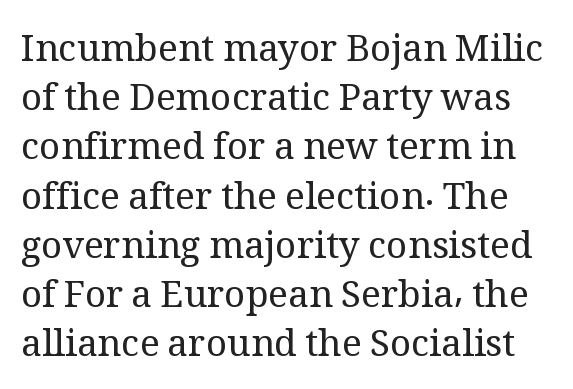
The image shows 37 px regular-weight serif type, upright; set normal line spacing (1.33x), normal letter spacing, not underlined; medium stroke contrast and a medium x-height.
